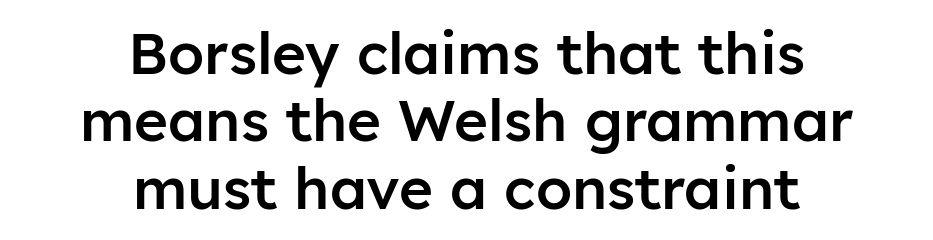
{"serif": "no", "italic": "no", "bold": "semi", "weight": "semibold", "width": "normal", "stroke_contrast": "low", "x_height": "medium", "monospaced": "no", "underline": "no", "align": "center", "line_spacing_ratio": 1.16, "letter_spacing": "normal", "letter_spacing_em": 0.0, "glyph_px": 58}
